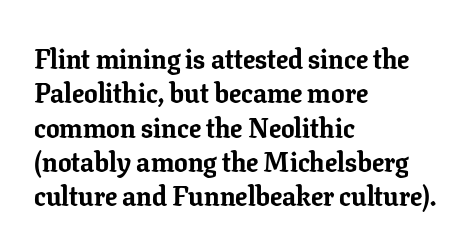
The image shows 27 px bold type, upright; set left-aligned, normal line spacing (1.27x), normal letter spacing, not underlined.
